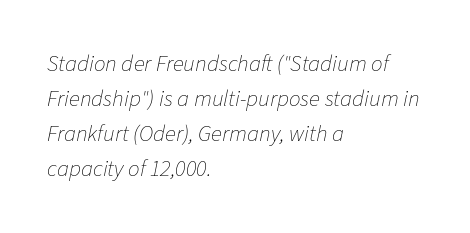
Q: Is the text bold? A: No.
Q: Is the text italic (slanted)? A: Yes, it leans right by about 11 degrees.
Q: Is the text underlined? A: No.
Q: How is the paragraph aligned? A: Left-aligned.
Q: Is the spacing between letters normal or unusually wide? A: Normal.
Q: Is the spacing between lines tight, normal or loose? A: Normal.
